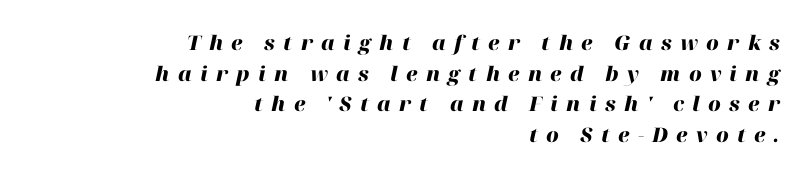
The words here are not underlined. This rendering widens character spacing well past its baseline value. Regular leading. Heavy, bold letterforms. Line ends are locked; line starts wander.
